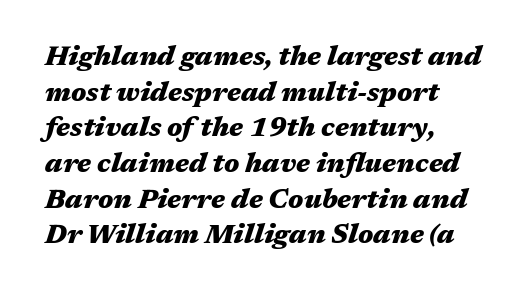
Bare-footed words on every line. Default kerning and tracking; the words read as compact shapes. This sample keeps an unexceptional amount of space between lines. Line beginnings align vertically; line endings do not. What weight is shown? A full bold with thick strokes. Every character sits at an angle, as italics do.
